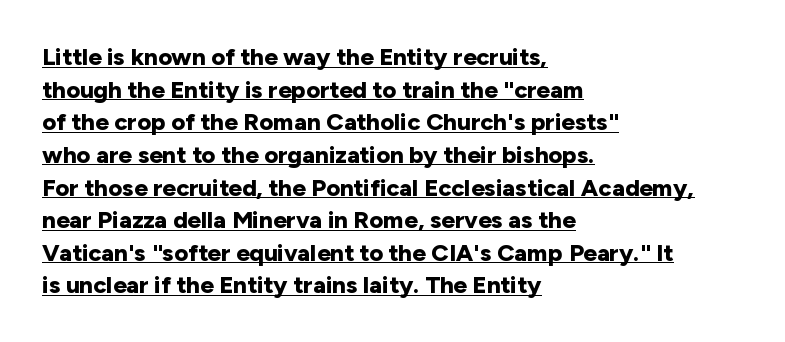
Q: Is the text bold? A: Yes.
Q: Is the text italic (slanted)? A: No, it is upright.
Q: Is the text underlined? A: Yes.
Q: How is the paragraph aligned? A: Left-aligned.
Q: Is the spacing between letters normal or unusually wide? A: Normal.
Q: Is the spacing between lines tight, normal or loose? A: Normal.
